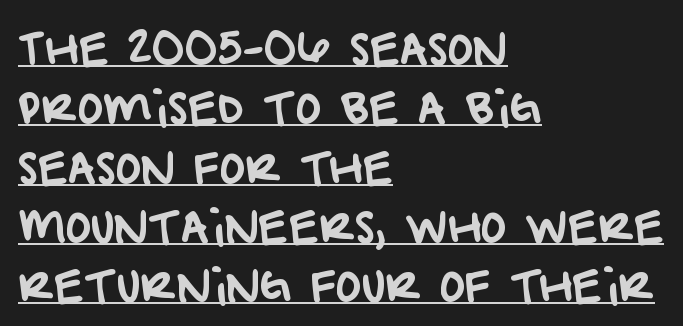
The image shows 43 px sans-serif type; set left-aligned, normal line spacing (1.38x), normal letter spacing, underlined; low stroke contrast and a large x-height.
